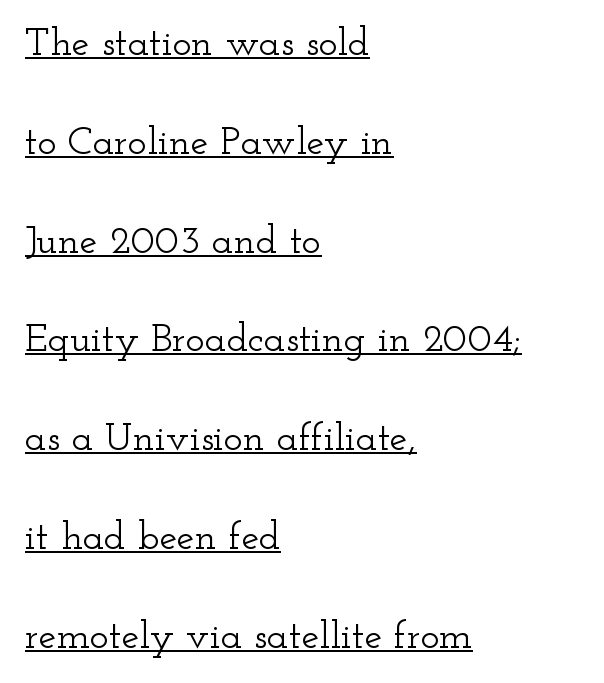
{"serif": "yes", "italic": "no", "width": "wide", "stroke_contrast": "low", "x_height": "small", "monospaced": "no", "underline": "yes", "align": "left", "line_spacing": "loose", "line_spacing_ratio": 2.47, "letter_spacing": "normal", "letter_spacing_em": 0.0, "glyph_px": 40}
